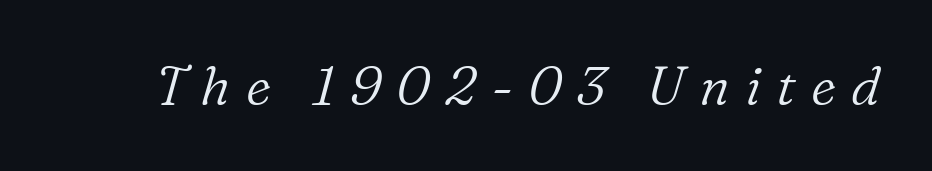
{"serif": "yes", "italic": "yes", "lean": "right", "slant_degrees": 16, "bold": "no", "weight": "light", "width": "normal", "stroke_contrast": "low", "x_height": "medium", "monospaced": "no", "underline": "no", "letter_spacing": "wide", "letter_spacing_em": 0.28, "glyph_px": 54}
